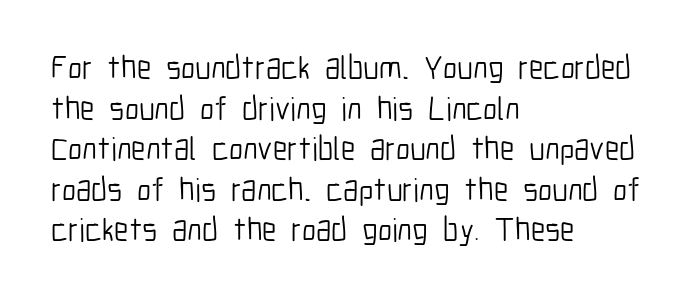
The image shows 33 px light, condensed sans-serif type, upright; set left-aligned, line spacing 1.23x, normal letter spacing, not underlined; low stroke contrast and a medium x-height.
